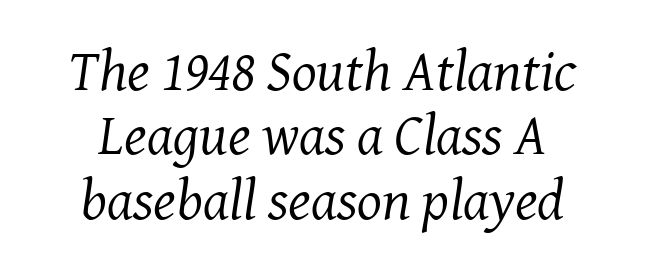
{"serif": "yes", "italic": "yes", "lean": "right", "slant_degrees": 7, "bold": "no", "weight": "regular", "width": "normal", "stroke_contrast": "medium", "x_height": "medium", "monospaced": "no", "underline": "no", "line_spacing": "tight", "line_spacing_ratio": 1.11, "letter_spacing": "normal", "letter_spacing_em": 0.0, "glyph_px": 58}
